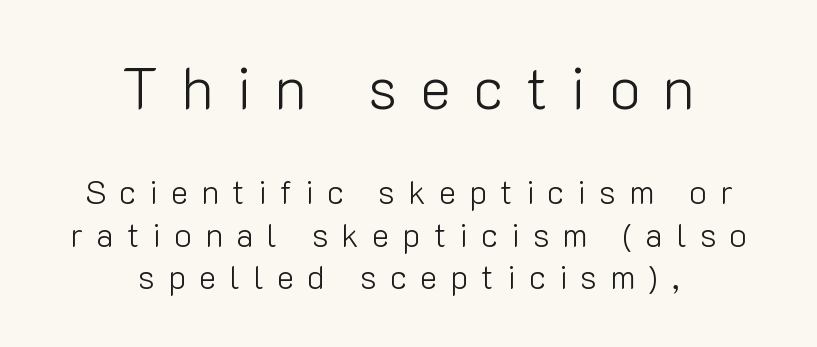
Designer's note — italics off, roman on. Typeset on center — no edge is straight. Unlike a traditional serif, this face leaves its strokes unadorned. A typesetter would call this leading conventional body-copy spacing.
